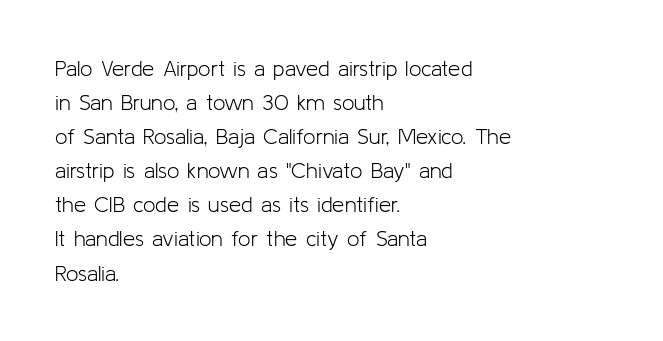
{"italic": "no", "bold": "no", "underline": "no", "align": "left", "line_spacing": "normal", "line_spacing_ratio": 1.55, "letter_spacing": "normal", "letter_spacing_em": 0.0, "glyph_px": 22}
